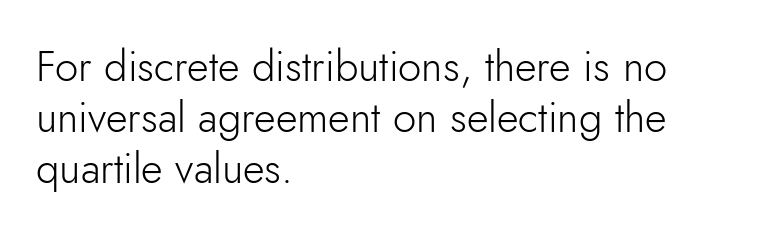
Look at the tracking — it's just the regular setting, nothing added. The paragraph has a hard left edge and a soft right edge. This rendering employs a face without finishing strokes, i.e., a sans-serif. Ordinary non-slanted type is in use. Varying glyph widths throughout — classic text-font behaviour.
